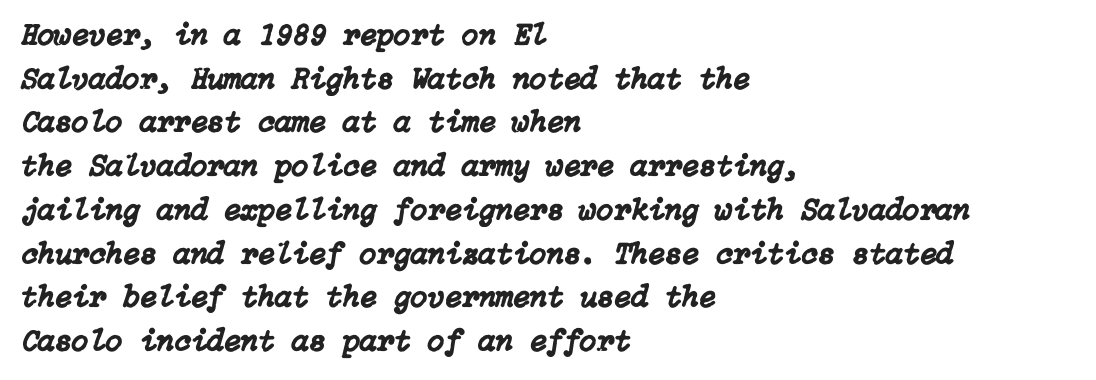
Q: Is the text italic (slanted)? A: Yes, it leans right by about 15 degrees.
Q: Is the text underlined? A: No.
Q: How is the paragraph aligned? A: Left-aligned.
Q: Is the spacing between letters normal or unusually wide? A: Normal.
Q: Is the spacing between lines tight, normal or loose? A: Normal.
Q: Width (condensed, normal, or wide)? A: Normal.
Q: Stroke contrast? A: Low.
Q: x-height? A: Medium.
